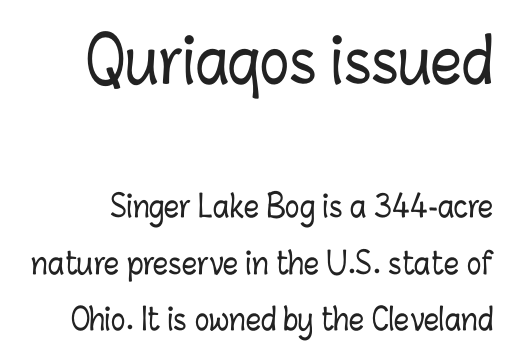
The image shows 61 px condensed type, upright; set line spacing 1.89x, normal letter spacing, not underlined; the first (top) block is 2.03x larger; low stroke contrast and a medium x-height.
